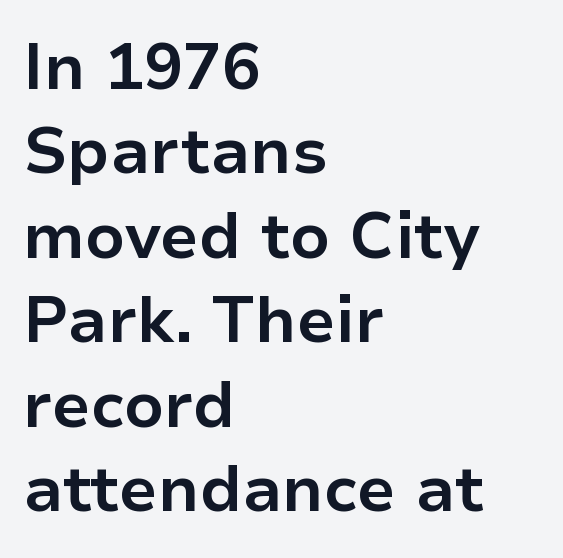
Q: Is the text bold? A: Yes.
Q: Is the text italic (slanted)? A: No, it is upright.
Q: Is the typeface a serif or a sans-serif typeface? A: Sans-serif.
Q: Is the text underlined? A: No.
Q: How is the paragraph aligned? A: Left-aligned.
Q: Is the spacing between letters normal or unusually wide? A: Normal.
Q: Is the spacing between lines tight, normal or loose? A: Normal.
Q: Width (condensed, normal, or wide)? A: Normal.
Q: Stroke contrast? A: Low.
Q: x-height? A: Medium.
Q: Monospaced? A: No.
